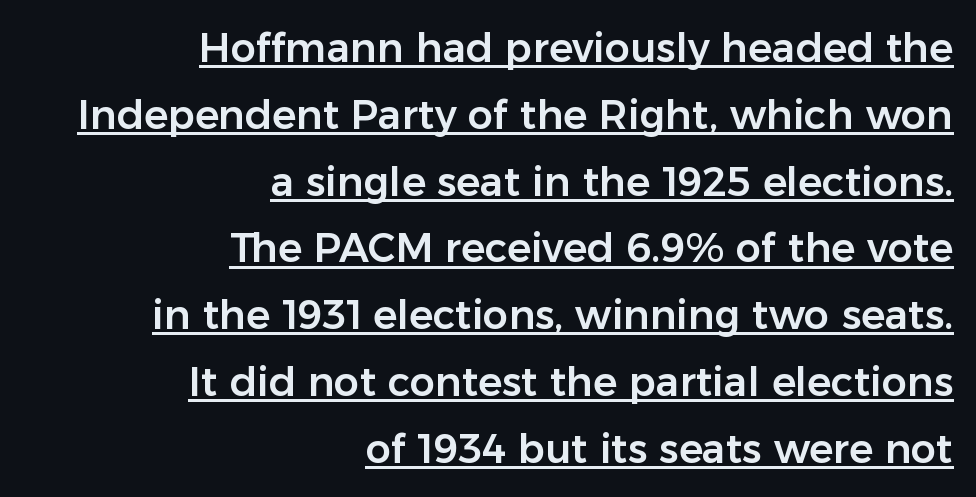
Q: Is the text italic (slanted)? A: No, it is upright.
Q: Is the typeface a serif or a sans-serif typeface? A: Sans-serif.
Q: Is the text underlined? A: Yes.
Q: How is the paragraph aligned? A: Right-aligned.
Q: Is the spacing between letters normal or unusually wide? A: Normal.
Q: Is the spacing between lines tight, normal or loose? A: Normal.
Q: Width (condensed, normal, or wide)? A: Normal.
Q: Stroke contrast? A: Low.
Q: x-height? A: Medium.
Q: Monospaced? A: No.
